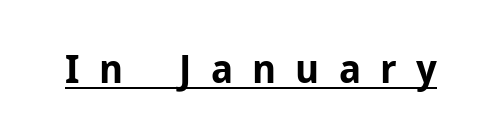
Stroke thickness is high; the sample reads as a true bold. These lines were composed using upright roman letters. Caption: lettering with a line underneath. Each letter keeps its own natural width here, so spacing adapts to shape.
